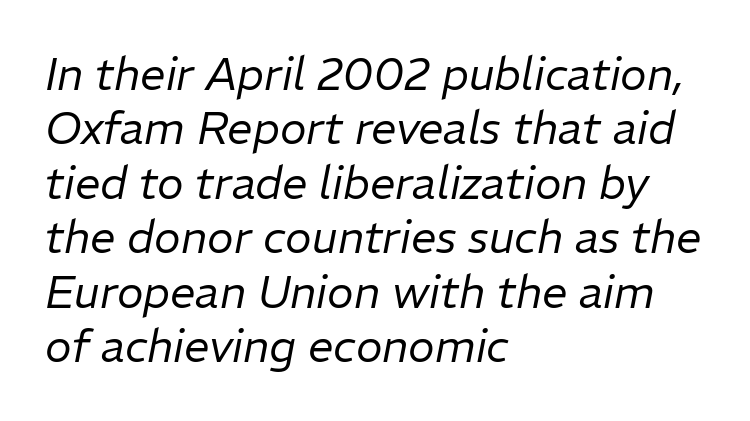
The image shows 45 px regular-weight type, italic (leaning right); set left-aligned, line spacing 1.21x, normal letter spacing, not underlined; low stroke contrast and a medium x-height.
